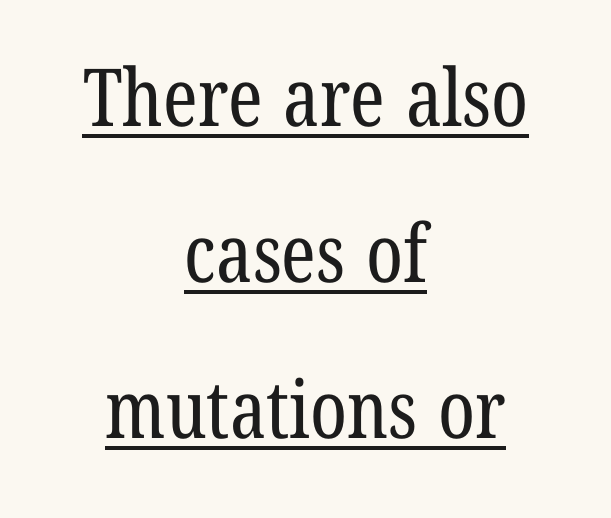
The image shows 80 px regular-weight, condensed serif type; set centered, loose line spacing (1.95x), normal letter spacing, underlined; low stroke contrast and a medium x-height.
